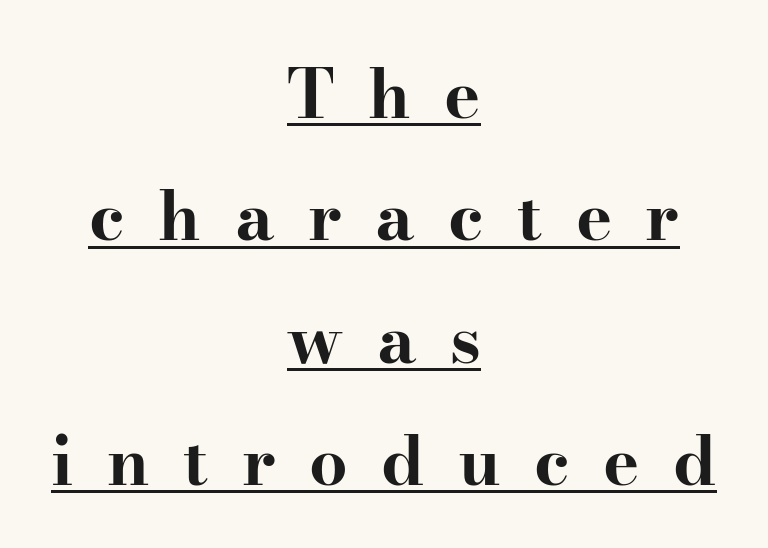
{"serif": "yes", "italic": "no", "bold": "yes", "weight": "bold", "width": "wide", "stroke_contrast": "high", "x_height": "small", "monospaced": "no", "underline": "yes", "align": "center", "line_spacing_ratio": 1.8, "letter_spacing": "wide", "letter_spacing_em": 0.49, "glyph_px": 68}
